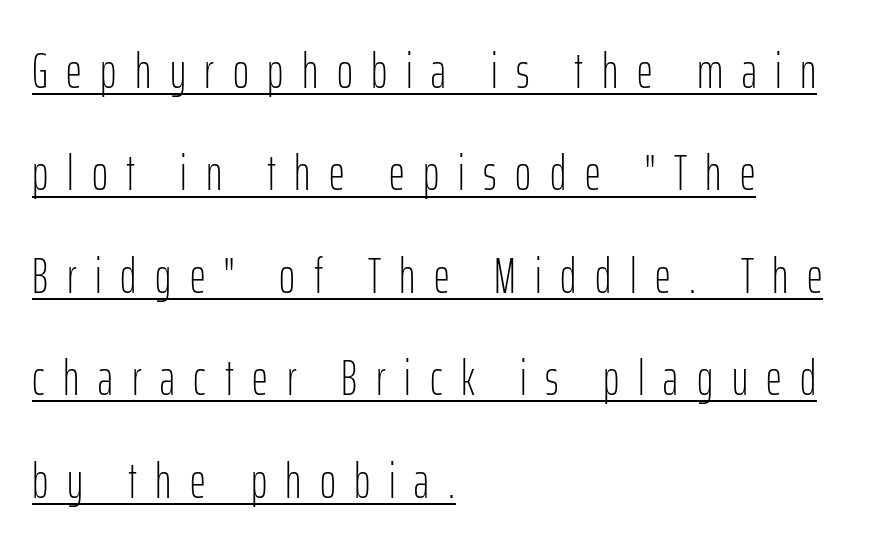
The rendering uses a large line-height, opening up the rows. Designer's note — italics off, roman on. Glance below the letters and you will spot a drawn line. Proportional: the letters do not fall into vertical columns. Words appear elongated and porous because spacing is wide.
